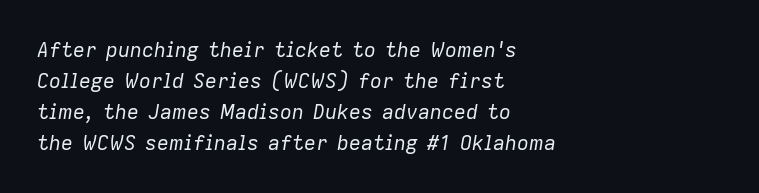
Q: Is the text bold? A: No.
Q: Is the text italic (slanted)? A: Yes, it leans right by about 9 degrees.
Q: Is the text underlined? A: No.
Q: How is the paragraph aligned? A: Left-aligned.
Q: Is the spacing between letters normal or unusually wide? A: Normal.
Q: Is the spacing between lines tight, normal or loose? A: Normal.
